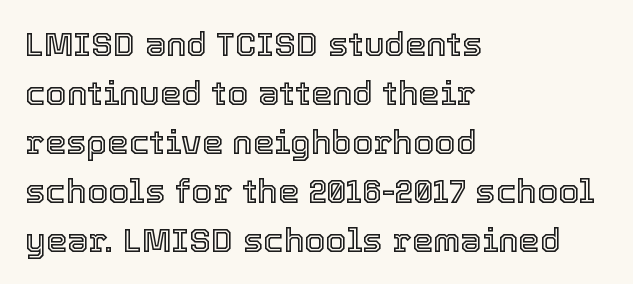
Is this a fixed-width face? No — the glyphs have proportional, varying widths. The letters stand straight up with perfectly vertical stems. This sample keeps an unexceptional amount of space between lines. This sample uses plain, unmodified letter spacing.
